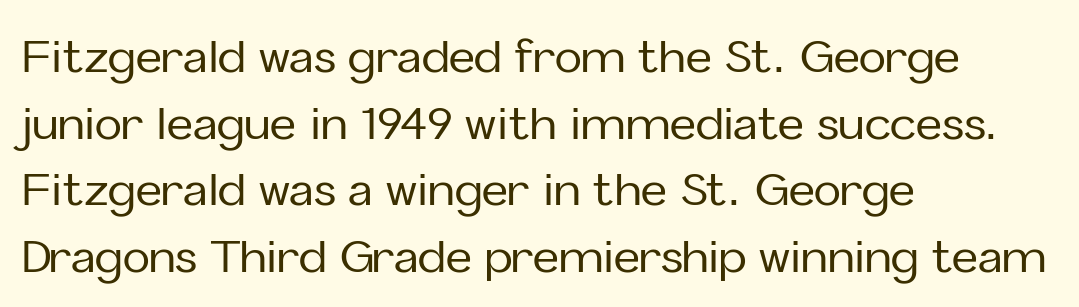
Q: Is the text italic (slanted)? A: No, it is upright.
Q: Is the typeface a serif or a sans-serif typeface? A: Sans-serif.
Q: Is the text underlined? A: No.
Q: How is the paragraph aligned? A: Left-aligned.
Q: Is the spacing between letters normal or unusually wide? A: Normal.
Q: Is the spacing between lines tight, normal or loose? A: Normal.
Q: Width (condensed, normal, or wide)? A: Normal.
Q: Stroke contrast? A: Low.
Q: x-height? A: Medium.
Q: Monospaced? A: No.
